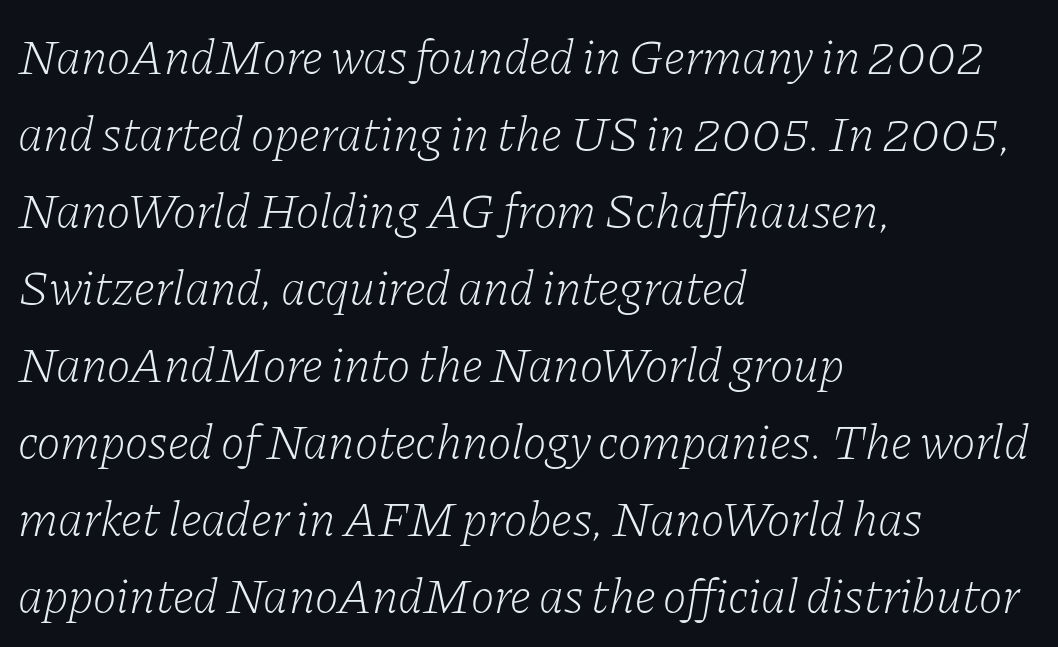
{"serif": "yes", "italic": "yes", "lean": "right", "slant_degrees": 11, "bold": "no", "weight": "light", "width": "normal", "stroke_contrast": "low", "x_height": "medium", "monospaced": "no", "underline": "no", "align": "left", "line_spacing": "normal", "line_spacing_ratio": 1.54, "letter_spacing": "normal", "letter_spacing_em": 0.0, "glyph_px": 50}
